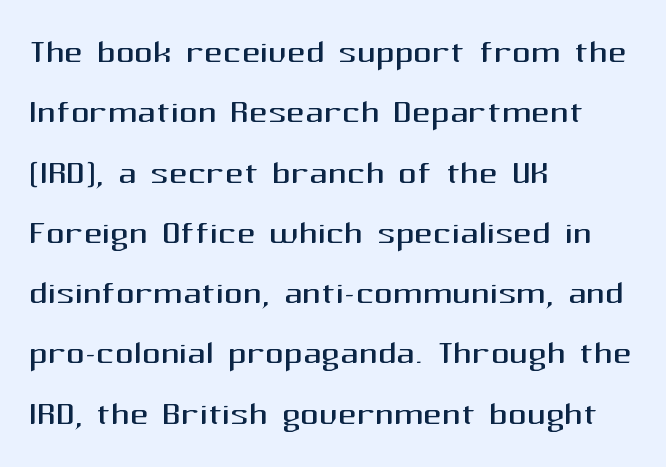
{"serif": "no", "italic": "no", "bold": "no", "weight": "regular", "width": "normal", "stroke_contrast": "medium", "x_height": "medium", "monospaced": "no", "underline": "no", "align": "left", "line_spacing": "normal", "line_spacing_ratio": 1.31, "letter_spacing": "normal", "letter_spacing_em": 0.0, "glyph_px": 46}
